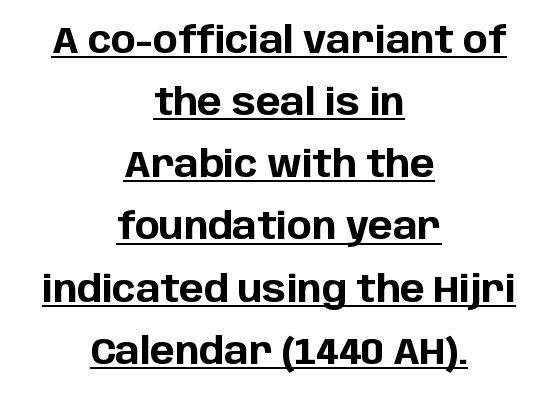
Q: Is the text bold? A: Yes.
Q: Is the text italic (slanted)? A: No, it is upright.
Q: Is the typeface a serif or a sans-serif typeface? A: Sans-serif.
Q: Is the text underlined? A: Yes.
Q: How is the paragraph aligned? A: Centered.
Q: Is the spacing between letters normal or unusually wide? A: Normal.
Q: Is the spacing between lines tight, normal or loose? A: Normal.
Q: Width (condensed, normal, or wide)? A: Normal.
Q: Stroke contrast? A: Low.
Q: x-height? A: Large.
Q: Monospaced? A: No.
